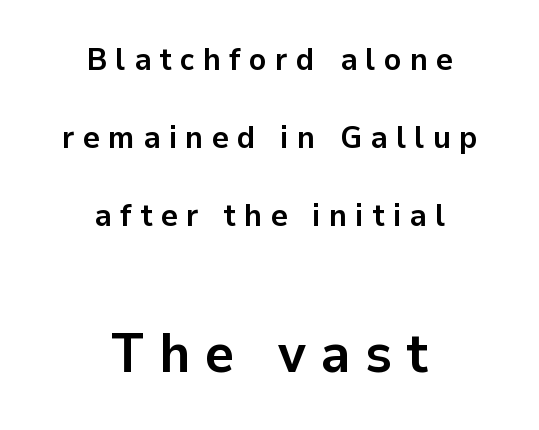
Each letter keeps its own natural width here, so spacing adapts to shape. The rag falls on both sides of this text block equally. Look at the glyph heights: the lower group is clearly the bigger setting. Italic: no, the glyphs are upright roman.
